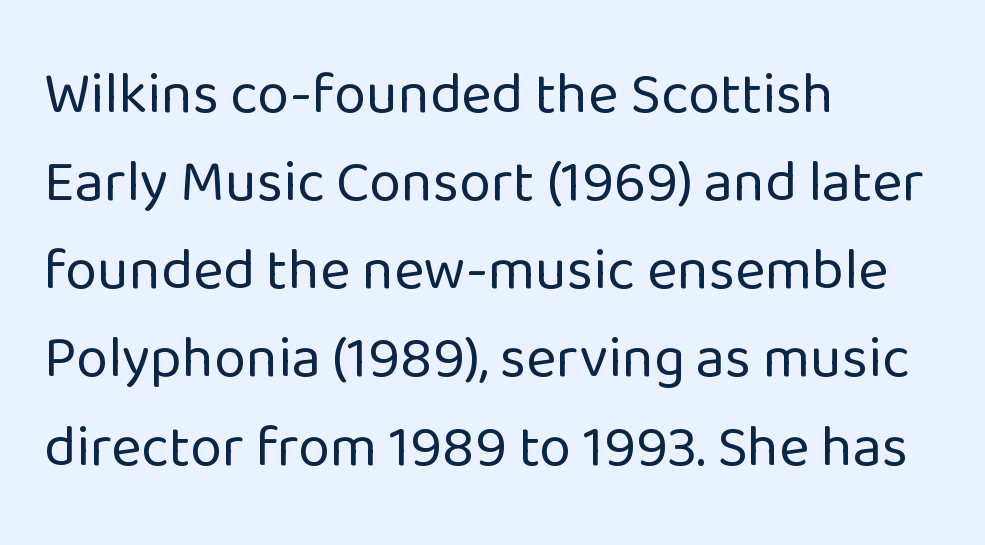
{"serif": "no", "italic": "no", "bold": "no", "weight": "regular", "width": "normal", "stroke_contrast": "low", "x_height": "medium", "monospaced": "no", "underline": "no", "align": "left", "line_spacing": "normal", "line_spacing_ratio": 1.52, "letter_spacing": "normal", "letter_spacing_em": 0.0, "glyph_px": 58}
